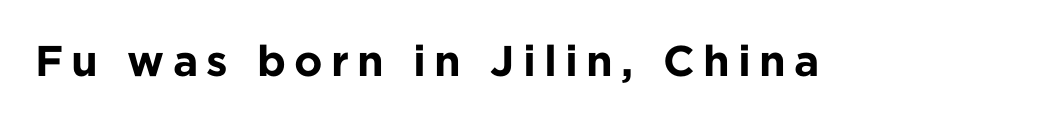
The image shows 43 px bold sans-serif type, upright; set not underlined; low stroke contrast and a medium x-height.
